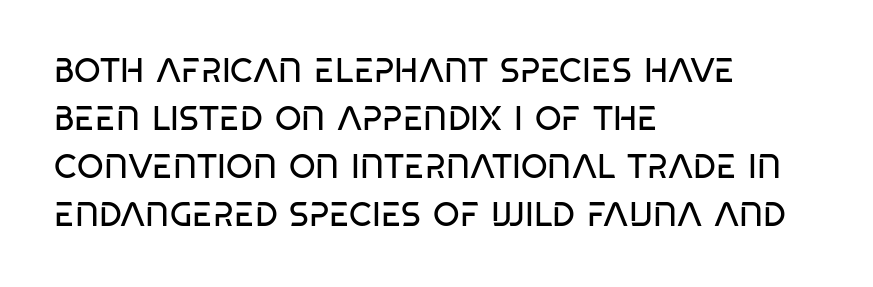
{"serif": "no", "italic": "no", "bold": "no", "weight": "regular", "width": "condensed", "stroke_contrast": "low", "x_height": "large", "monospaced": "no", "underline": "no", "align": "left", "line_spacing": "normal", "line_spacing_ratio": 1.41, "letter_spacing": "normal", "letter_spacing_em": 0.0, "glyph_px": 34}
